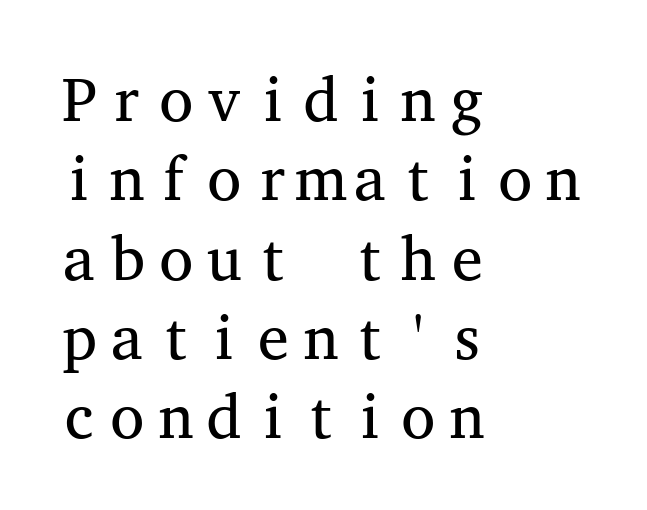
{"serif": "yes", "italic": "no", "bold": "no", "weight": "regular", "width": "wide", "stroke_contrast": "medium", "x_height": "medium", "monospaced": "yes", "underline": "no", "align": "left", "line_spacing": "normal", "line_spacing_ratio": 1.28, "letter_spacing": "normal", "letter_spacing_em": 0.0, "glyph_px": 62}
